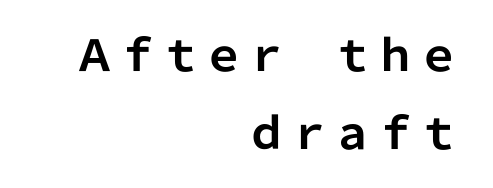
Q: Is the text bold? A: Yes.
Q: Is the text italic (slanted)? A: No, it is upright.
Q: Is the typeface a serif or a sans-serif typeface? A: Sans-serif.
Q: Is the text underlined? A: No.
Q: How is the paragraph aligned? A: Right-aligned.
Q: Is the spacing between letters normal or unusually wide? A: Normal.
Q: Width (condensed, normal, or wide)? A: Normal.
Q: Stroke contrast? A: Low.
Q: x-height? A: Medium.
Q: Monospaced? A: No.
